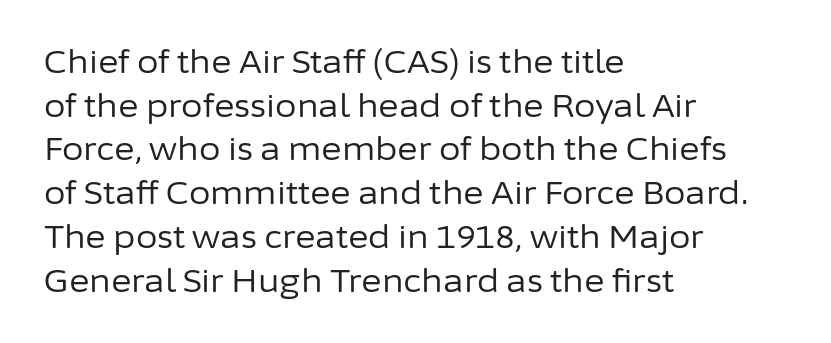
{"serif": "no", "italic": "no", "bold": "no", "weight": "regular", "width": "normal", "stroke_contrast": "low", "x_height": "medium", "monospaced": "no", "underline": "no", "align": "left", "line_spacing": "normal", "line_spacing_ratio": 1.41, "letter_spacing": "normal", "letter_spacing_em": 0.0, "glyph_px": 31}
